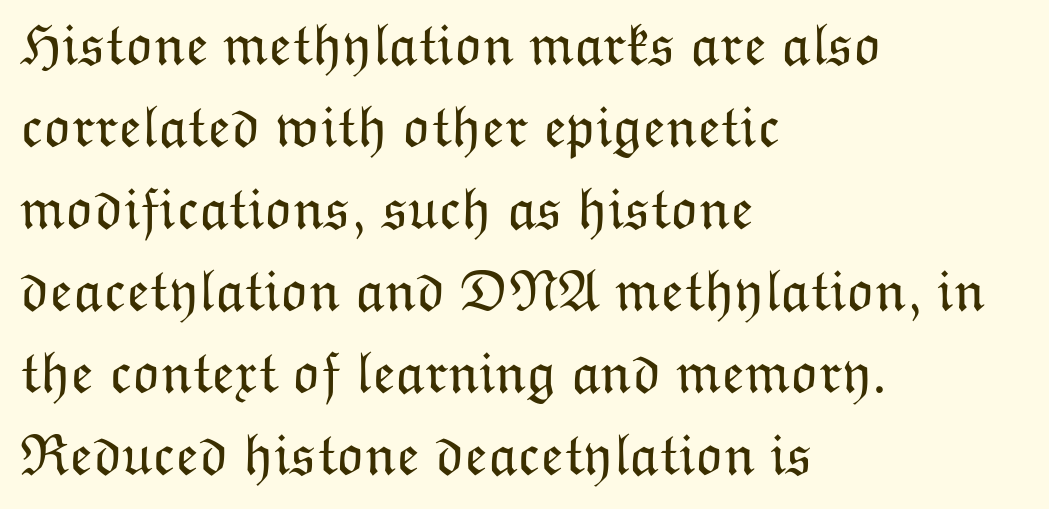
The image shows 59 px light type, upright; set left-aligned, normal line spacing (1.39x), normal letter spacing, not underlined; low stroke contrast and a medium x-height.
